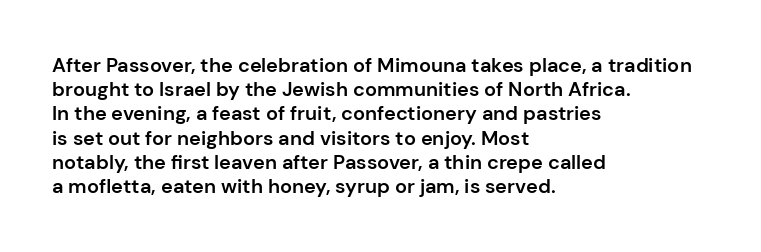
Q: Is the text bold? A: Semi-bold.
Q: Is the text italic (slanted)? A: No, it is upright.
Q: Is the text underlined? A: No.
Q: How is the paragraph aligned? A: Left-aligned.
Q: Is the spacing between letters normal or unusually wide? A: Normal.
